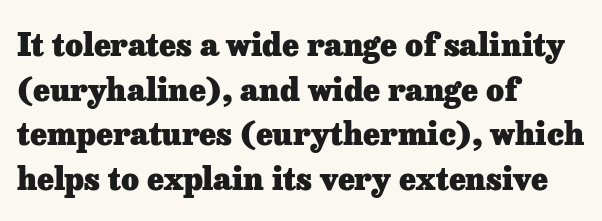
Heft: maximum for text — a bold. Where is the straight margin? On the left. A serif font was chosen for this passage. The passage shown is typed in a proportional face where columns would drift.
